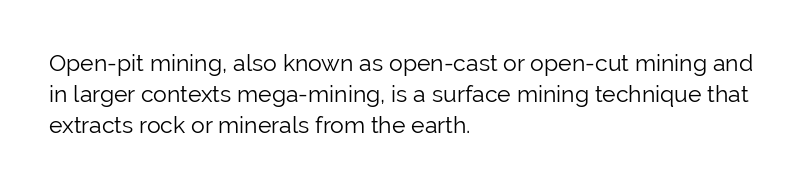
The image shows 23 px text type, upright; set left-aligned, normal line spacing (1.35x), normal letter spacing, not underlined.
